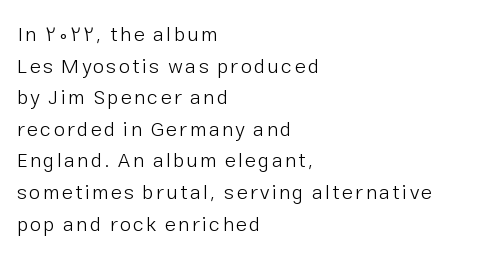
The image shows 20 px text type, upright; set left-aligned, normal line spacing (1.58x), not underlined.
